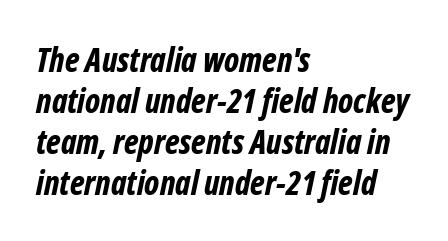
Think of a printed novel: that variable character pitch is what you see here. The specimen reads as italic at a glance. Tracking here is standard; glyphs follow each other at the usual distance. The lines are quadded left. Emphasis by weight is at full strength: bold. The gap between lines stays unmarked.
